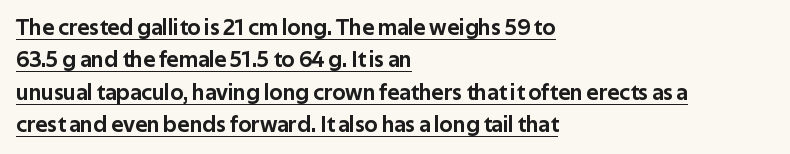
Q: Is the text italic (slanted)? A: No, it is upright.
Q: Is the text underlined? A: Yes.
Q: How is the paragraph aligned? A: Left-aligned.
Q: Is the spacing between letters normal or unusually wide? A: Normal.
Q: Is the spacing between lines tight, normal or loose? A: Normal.
